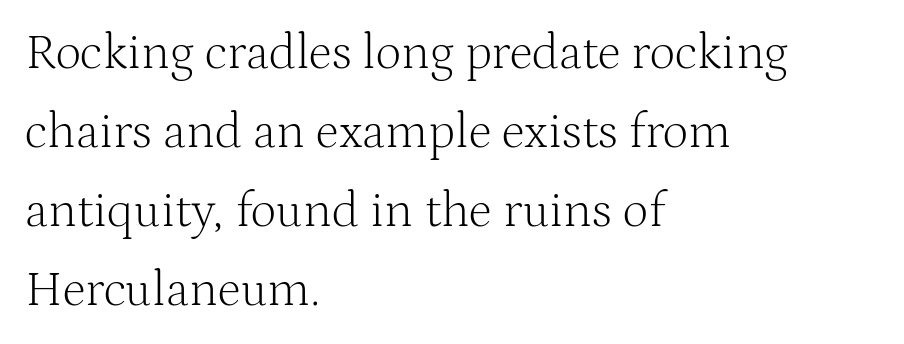
Q: Is the text bold? A: No.
Q: Is the text italic (slanted)? A: No, it is upright.
Q: Is the typeface a serif or a sans-serif typeface? A: Serif.
Q: Is the text underlined? A: No.
Q: How is the paragraph aligned? A: Left-aligned.
Q: Is the spacing between letters normal or unusually wide? A: Normal.
Q: Is the spacing between lines tight, normal or loose? A: Normal.
Q: Width (condensed, normal, or wide)? A: Normal.
Q: Stroke contrast? A: Medium.
Q: x-height? A: Medium.
Q: Monospaced? A: No.
